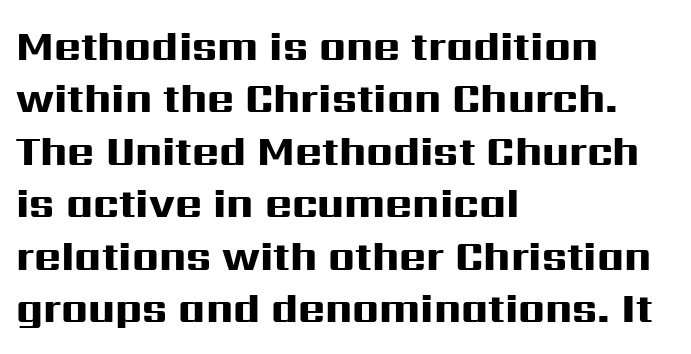
Examine the stroke ends and you'll find no serifs. The letters advance in unequal steps, a hallmark of proportional type. The letterforms sit shoulder to shoulder at normal distance. This block has exactly the height ordinary leading produces. One-word summary of the alignment: left.
